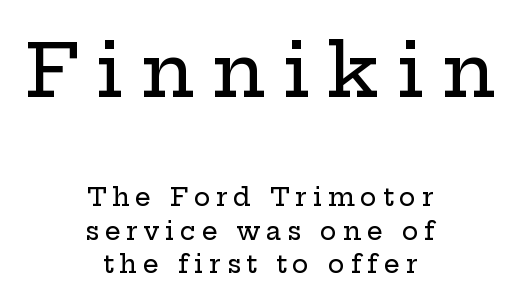
Q: Is the text italic (slanted)? A: No, it is upright.
Q: Is the typeface a serif or a sans-serif typeface? A: Serif.
Q: Is the text underlined? A: No.
Q: How is the paragraph aligned? A: Centered.
Q: Is the spacing between letters normal or unusually wide? A: Unusually wide.
Q: Is the spacing between lines tight, normal or loose? A: Normal.
Q: Which block of text is set in a larger size, the first (top) or the second (bottom)? A: The first (top) one.
Q: Width (condensed, normal, or wide)? A: Wide.
Q: Stroke contrast? A: Low.
Q: x-height? A: Medium.
Q: Monospaced? A: No.
